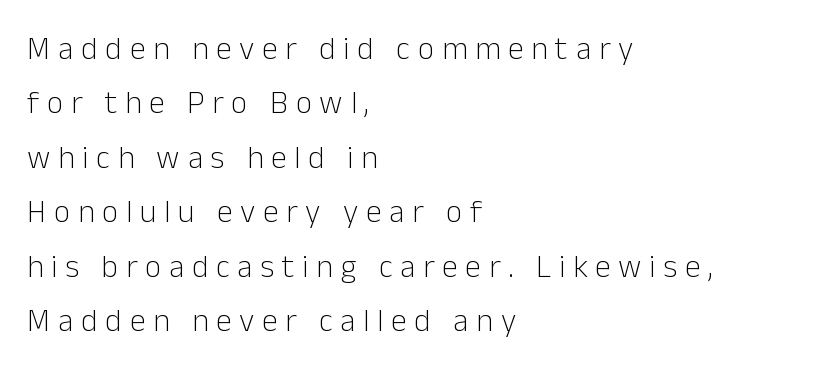
Q: Is the text bold? A: No.
Q: Is the text italic (slanted)? A: No, it is upright.
Q: Is the typeface a serif or a sans-serif typeface? A: Sans-serif.
Q: Is the text underlined? A: No.
Q: How is the paragraph aligned? A: Left-aligned.
Q: Is the spacing between letters normal or unusually wide? A: Unusually wide.
Q: Is the spacing between lines tight, normal or loose? A: Normal.
Q: Width (condensed, normal, or wide)? A: Normal.
Q: Stroke contrast? A: Low.
Q: x-height? A: Medium.
Q: Monospaced? A: No.
